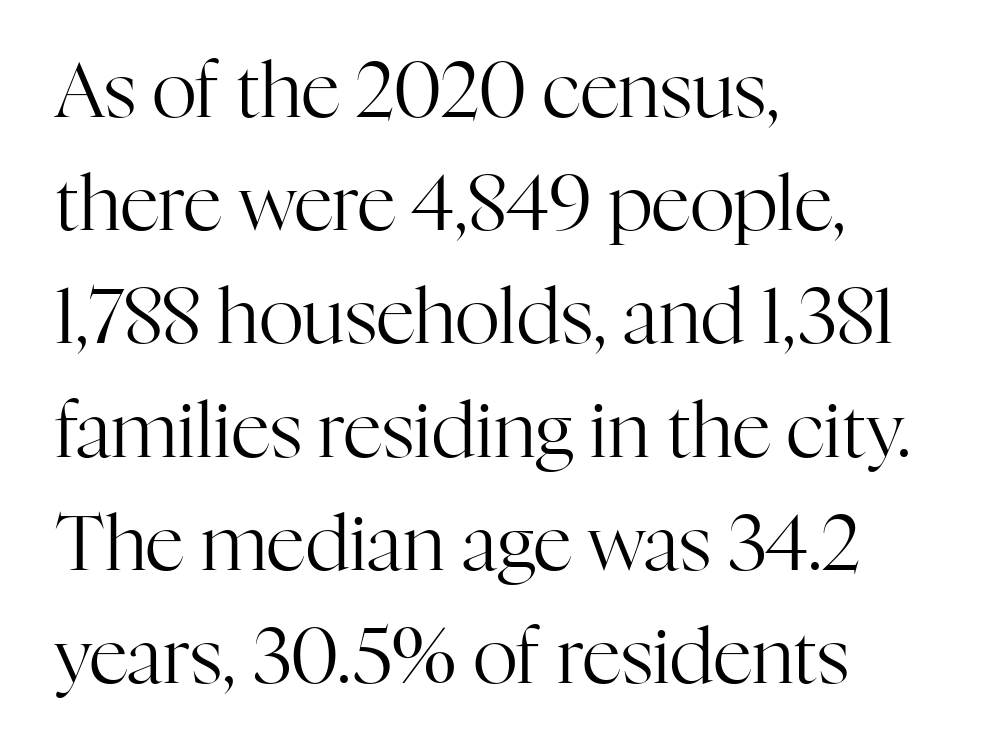
One-word summary of the alignment: left. The line-height multiplier appears to be the usual default. Has an underline been added? It has not. The passage shown is typeset with a serif family. Stroke thickness stays within the range of a standard reading face or lighter. In terms of letterspacing, this is plain default setting.
